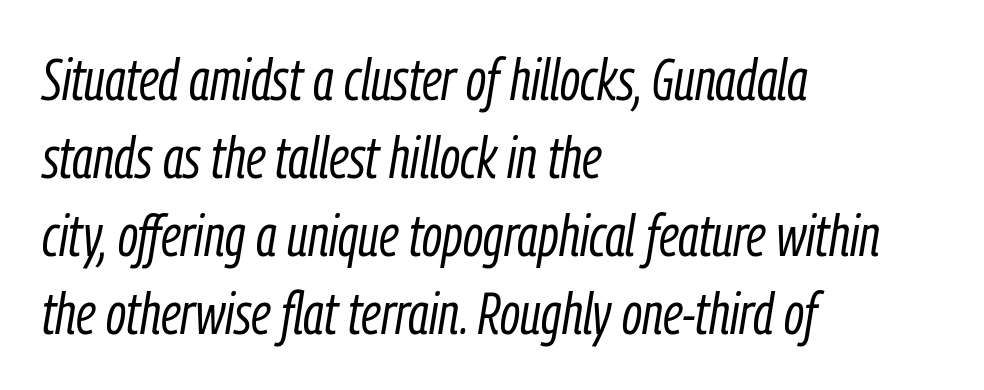
Q: Is the text bold? A: No.
Q: Is the text italic (slanted)? A: Yes, it leans right by about 9 degrees.
Q: Is the text underlined? A: No.
Q: How is the paragraph aligned? A: Left-aligned.
Q: Is the spacing between letters normal or unusually wide? A: Normal.
Q: Is the spacing between lines tight, normal or loose? A: Normal.
Q: Width (condensed, normal, or wide)? A: Condensed.
Q: Stroke contrast? A: Low.
Q: x-height? A: Medium.
Q: Monospaced? A: No.
